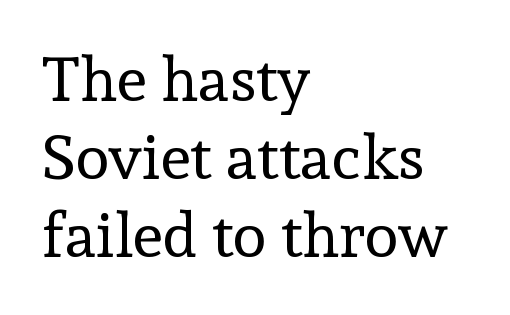
Q: Is the text bold? A: No.
Q: Is the text italic (slanted)? A: No, it is upright.
Q: Is the typeface a serif or a sans-serif typeface? A: Serif.
Q: Is the text underlined? A: No.
Q: How is the paragraph aligned? A: Left-aligned.
Q: Is the spacing between letters normal or unusually wide? A: Normal.
Q: Is the spacing between lines tight, normal or loose? A: Normal.
Q: Width (condensed, normal, or wide)? A: Normal.
Q: x-height? A: Medium.
Q: Monospaced? A: No.
